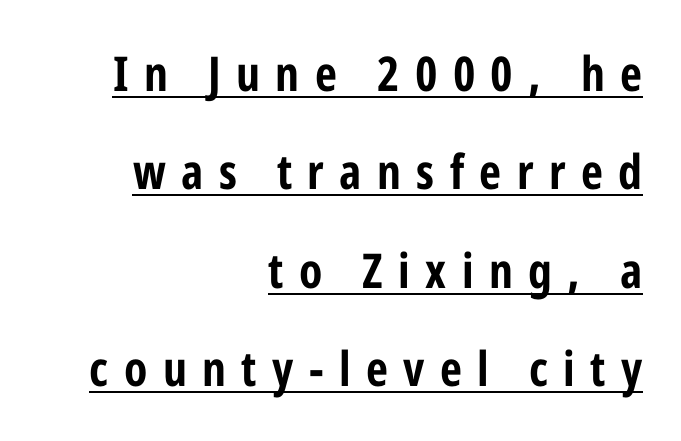
The image shows 48 px bold, condensed sans-serif type, upright; set right-aligned, loose line spacing (2.05x), unusually wide letter spacing (+0.32 em), underlined; low stroke contrast and a medium x-height.
